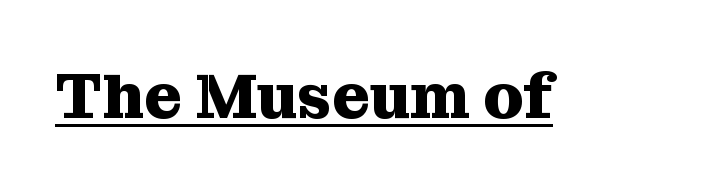
Rendered with straight, roman letterforms. In designer terms, the underline attribute is active on this setting. The face used here is proportionally spaced, like ordinary book or web type. Small tapered or slab feet sit at the stroke ends, so this counts as serif.
